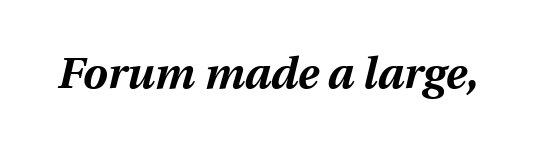
The image shows 44 px bold type, italic (leaning right); set normal letter spacing, not underlined; medium stroke contrast and a medium x-height.
